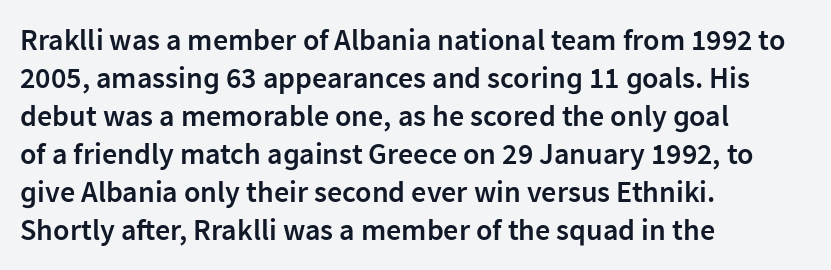
{"serif": "no", "italic": "no", "bold": "semi", "weight": "semibold", "width": "normal", "stroke_contrast": "low", "x_height": "medium", "monospaced": "no", "underline": "no", "align": "left", "line_spacing": "normal", "line_spacing_ratio": 1.27, "letter_spacing": "normal", "letter_spacing_em": 0.0, "glyph_px": 30}
